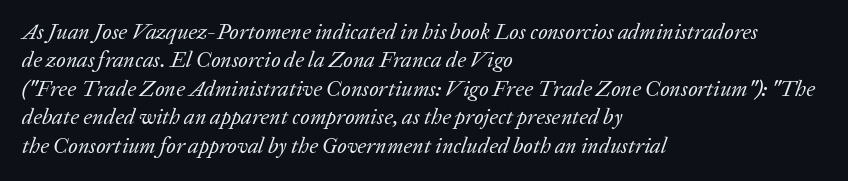
The image shows 22 px text type, italic (leaning right); set left-aligned, normal line spacing (1.29x), normal letter spacing, not underlined.
